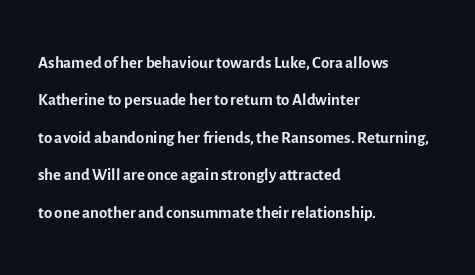
Evenly set lines give the paragraph a standard silhouette. Here the glyphs are tracked normally, forming tight word shapes. Rule under the text: the space is simply empty. Italic? Not at all — the glyphs are vertical. These glyphs show unthickened strokes, regular width or finer.
